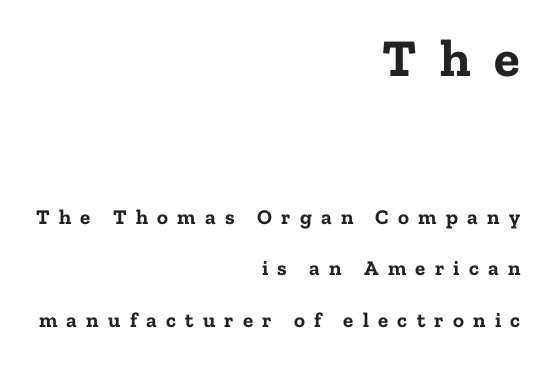
Q: Is the text bold? A: Yes.
Q: Is the text italic (slanted)? A: No, it is upright.
Q: Is the typeface a serif or a sans-serif typeface? A: Serif.
Q: Is the text underlined? A: No.
Q: How is the paragraph aligned? A: Right-aligned.
Q: Is the spacing between letters normal or unusually wide? A: Unusually wide.
Q: Is the spacing between lines tight, normal or loose? A: Loose.
Q: Which block of text is set in a larger size, the first (top) or the second (bottom)? A: The first (top) one.
Q: Width (condensed, normal, or wide)? A: Normal.
Q: Stroke contrast? A: Low.
Q: x-height? A: Medium.
Q: Monospaced? A: No.
